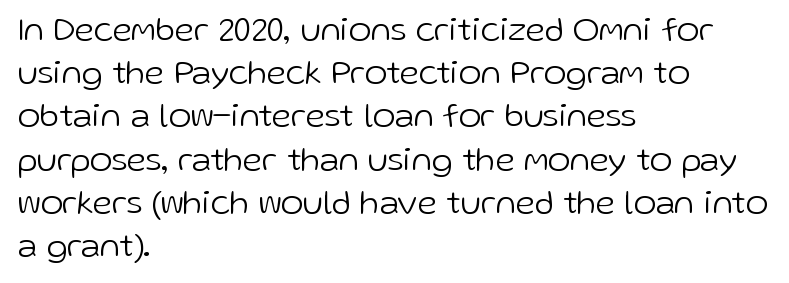
{"serif": "no", "italic": "no", "bold": "no", "weight": "light", "width": "normal", "stroke_contrast": "low", "x_height": "medium", "monospaced": "no", "underline": "no", "align": "left", "line_spacing": "normal", "line_spacing_ratio": 1.27, "letter_spacing": "normal", "letter_spacing_em": 0.0, "glyph_px": 34}
